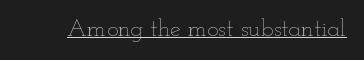
Q: Is the text bold? A: No.
Q: Is the text italic (slanted)? A: No, it is upright.
Q: Is the text underlined? A: Yes.
Q: Is the spacing between letters normal or unusually wide? A: Normal.
